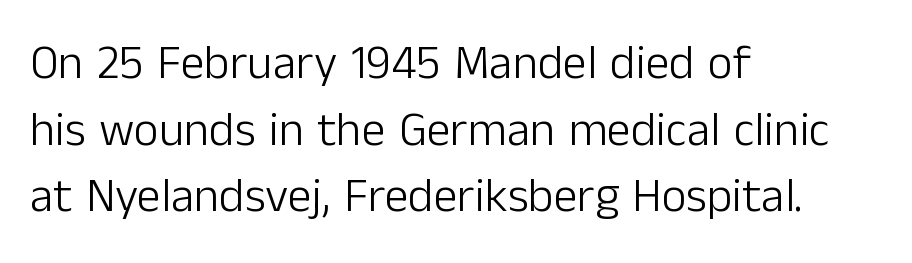
{"serif": "no", "italic": "no", "bold": "no", "weight": "light", "width": "normal", "stroke_contrast": "low", "x_height": "medium", "monospaced": "no", "underline": "no", "align": "left", "line_spacing": "normal", "line_spacing_ratio": 1.39, "letter_spacing": "normal", "letter_spacing_em": 0.0, "glyph_px": 48}
